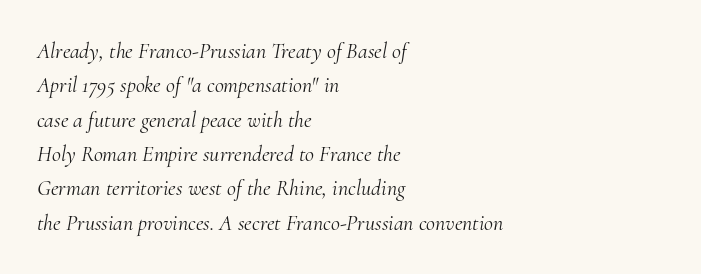
The image shows 22 px text type, italic (leaning right); set left-aligned, normal line spacing (1.56x), normal letter spacing, not underlined.
